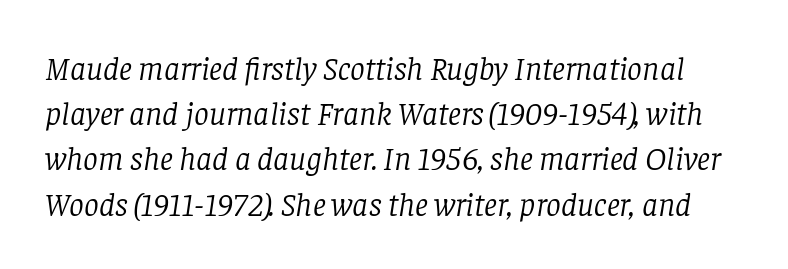
Q: Is the text bold? A: No.
Q: Is the text italic (slanted)? A: Yes, it leans right by about 8 degrees.
Q: Is the typeface a serif or a sans-serif typeface? A: Serif.
Q: Is the text underlined? A: No.
Q: Is the spacing between letters normal or unusually wide? A: Normal.
Q: Is the spacing between lines tight, normal or loose? A: Normal.
Q: Width (condensed, normal, or wide)? A: Normal.
Q: Stroke contrast? A: Low.
Q: x-height? A: Large.
Q: Monospaced? A: No.
